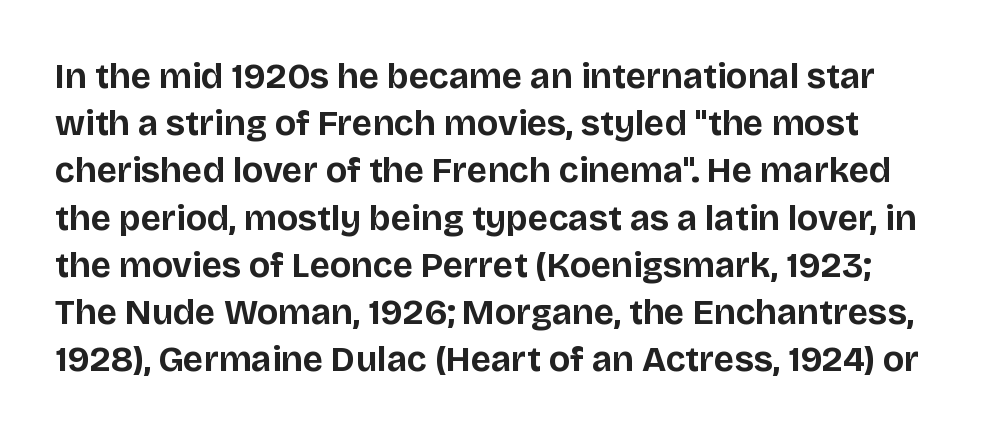
Do the characters align in a grid? No, the font is proportional. The space beneath each line is pristine and unruled. These lines are composed in type without serifs. You could call the tracking neutral — neither tight nor loose.
